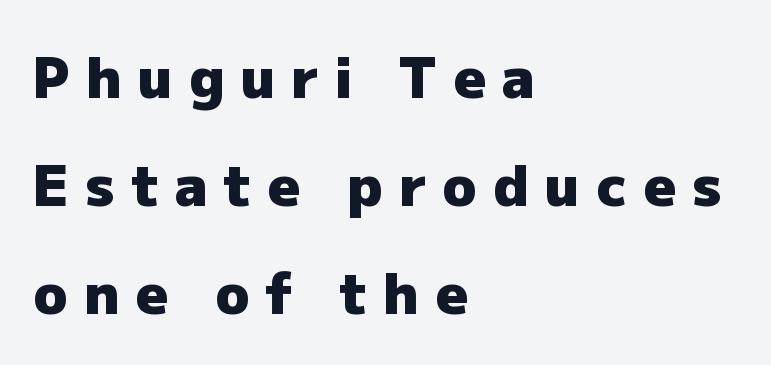
{"serif": "no", "italic": "no", "bold": "yes", "weight": "heavy", "width": "normal", "stroke_contrast": "low", "x_height": "medium", "monospaced": "no", "underline": "no", "align": "left", "line_spacing": "loose", "line_spacing_ratio": 1.93, "letter_spacing": "wide", "letter_spacing_em": 0.29, "glyph_px": 56}
